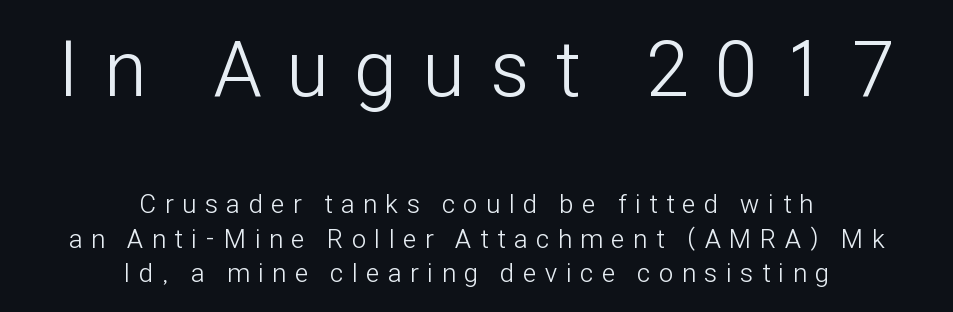
Q: Is the text bold? A: No.
Q: Is the text italic (slanted)? A: No, it is upright.
Q: Is the typeface a serif or a sans-serif typeface? A: Sans-serif.
Q: Is the text underlined? A: No.
Q: How is the paragraph aligned? A: Centered.
Q: Is the spacing between letters normal or unusually wide? A: Unusually wide.
Q: Is the spacing between lines tight, normal or loose? A: Normal.
Q: Which block of text is set in a larger size, the first (top) or the second (bottom)? A: The first (top) one.
Q: Width (condensed, normal, or wide)? A: Condensed.
Q: Stroke contrast? A: Low.
Q: x-height? A: Medium.
Q: Monospaced? A: No.
